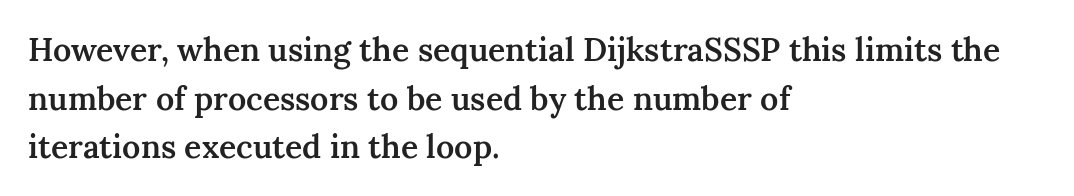
Notice how the stems are strictly vertical — no italics here. The compositor pushed each line to the left boundary. Quick note: underline off. The type family on display is of the serif kind. As a designer I'd log this as weight 600, semibold. Tracking value appears to be zero — textbook default spacing.
